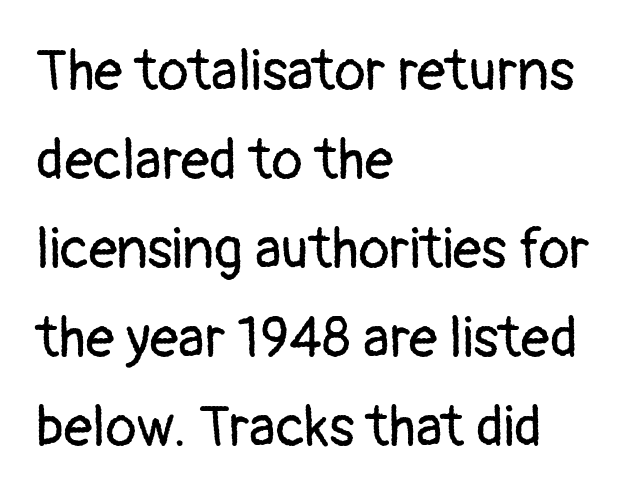
Check the space under the baseline: it is left empty. Each letter keeps its own natural width here, so spacing adapts to shape. Honestly, the row spacing looks completely unremarkable. On a weight scale, this lands at 450 or below.
